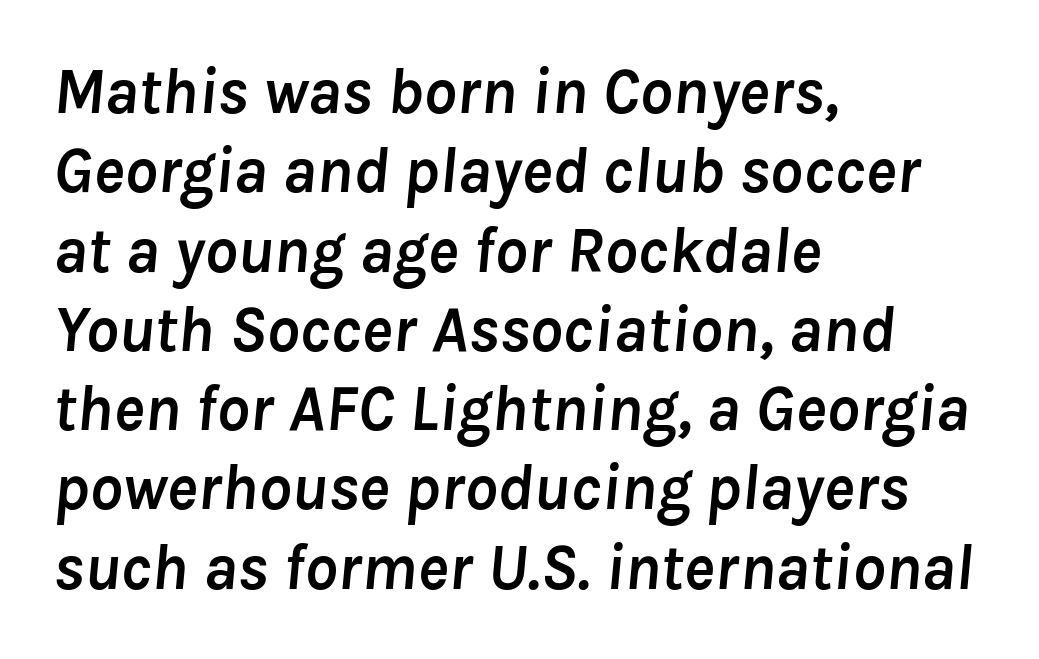
{"italic": "yes", "lean": "right", "slant_degrees": 8, "bold": "yes", "weight": "semibold", "width": "normal", "stroke_contrast": "low", "x_height": "medium", "monospaced": "no", "underline": "no", "align": "left", "line_spacing_ratio": 1.22, "letter_spacing": "normal", "letter_spacing_em": 0.0, "glyph_px": 65}
